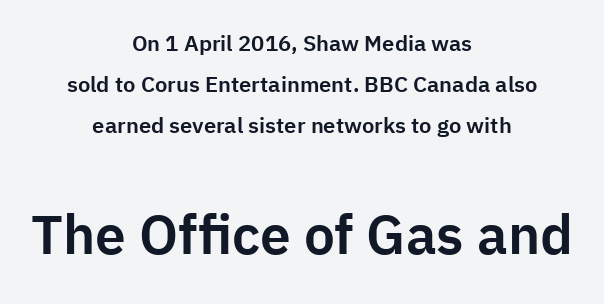
Q: Is the text italic (slanted)? A: No, it is upright.
Q: Is the typeface a serif or a sans-serif typeface? A: Sans-serif.
Q: Is the text underlined? A: No.
Q: How is the paragraph aligned? A: Centered.
Q: Is the spacing between letters normal or unusually wide? A: Normal.
Q: Which block of text is set in a larger size, the first (top) or the second (bottom)? A: The second (bottom) one.
Q: Width (condensed, normal, or wide)? A: Normal.
Q: Stroke contrast? A: Low.
Q: x-height? A: Medium.
Q: Monospaced? A: No.
